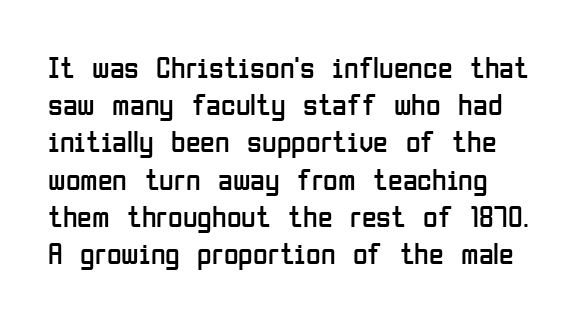
Q: Is the text bold? A: No.
Q: Is the text italic (slanted)? A: No, it is upright.
Q: Is the typeface a serif or a sans-serif typeface? A: Sans-serif.
Q: Is the text underlined? A: No.
Q: Is the spacing between letters normal or unusually wide? A: Normal.
Q: Width (condensed, normal, or wide)? A: Condensed.
Q: Stroke contrast? A: Low.
Q: x-height? A: Medium.
Q: Monospaced? A: No.
